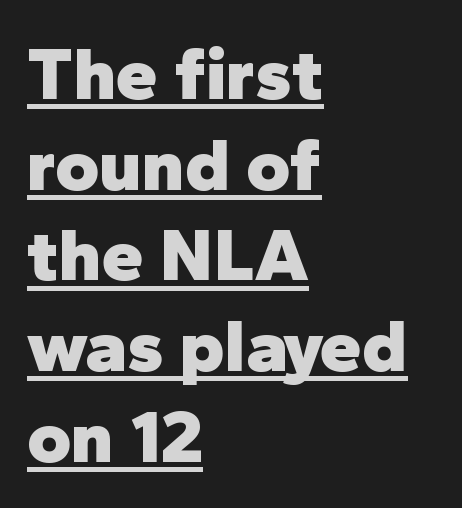
The image shows 75 px heavy sans-serif type, upright; set left-aligned, line spacing 1.21x, normal letter spacing, underlined; low stroke contrast and a medium x-height.
